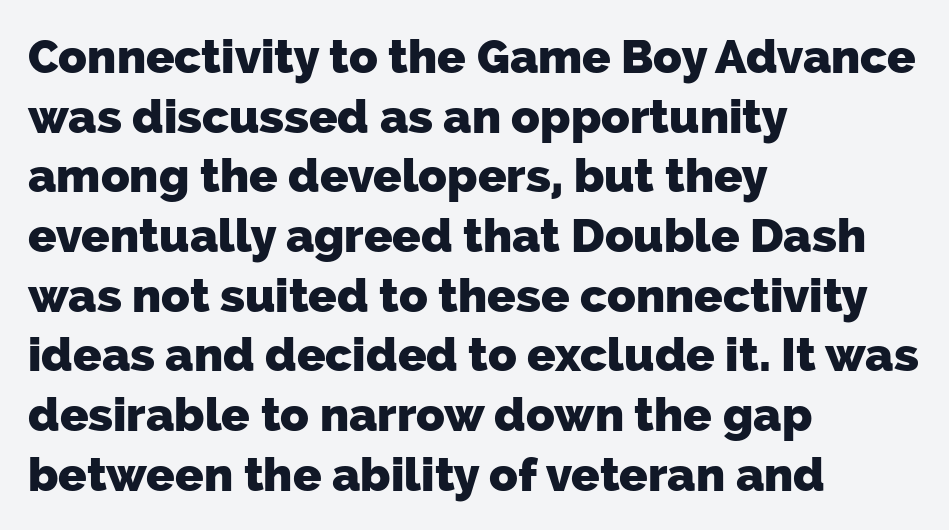
Q: Is the text bold? A: Yes.
Q: Is the typeface a serif or a sans-serif typeface? A: Sans-serif.
Q: Is the text underlined? A: No.
Q: How is the paragraph aligned? A: Left-aligned.
Q: Is the spacing between letters normal or unusually wide? A: Normal.
Q: Is the spacing between lines tight, normal or loose? A: Normal.
Q: Width (condensed, normal, or wide)? A: Normal.
Q: Stroke contrast? A: Low.
Q: x-height? A: Medium.
Q: Monospaced? A: No.
